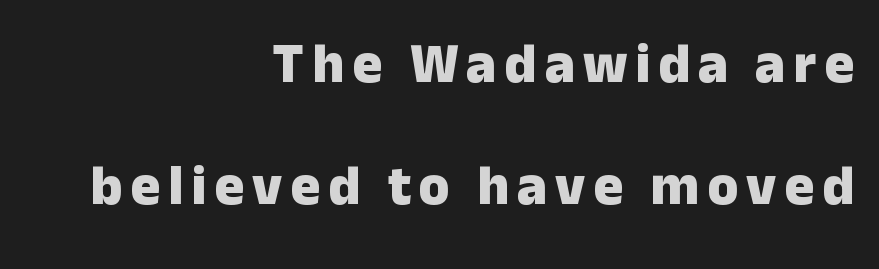
The face used here has the dense, thick strokes of a bold. These lines are rendered in a variable-pitch font. The lines are quadded right. Is this a sans? Yes — the strokes have no serifs. The string is rendered with underlining switched off. Posture: straight, roman, zero tilt.
